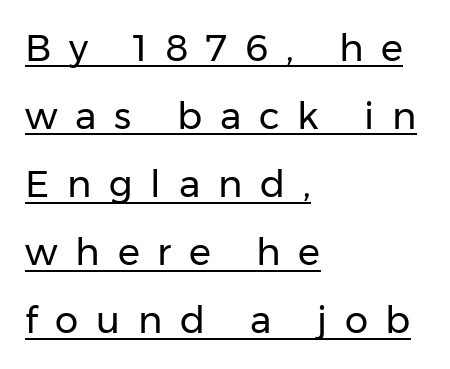
{"serif": "no", "italic": "no", "bold": "no", "weight": "regular", "width": "normal", "stroke_contrast": "low", "x_height": "medium", "monospaced": "no", "underline": "yes", "align": "left", "line_spacing_ratio": 1.84, "letter_spacing": "wide", "letter_spacing_em": 0.48, "glyph_px": 37}
